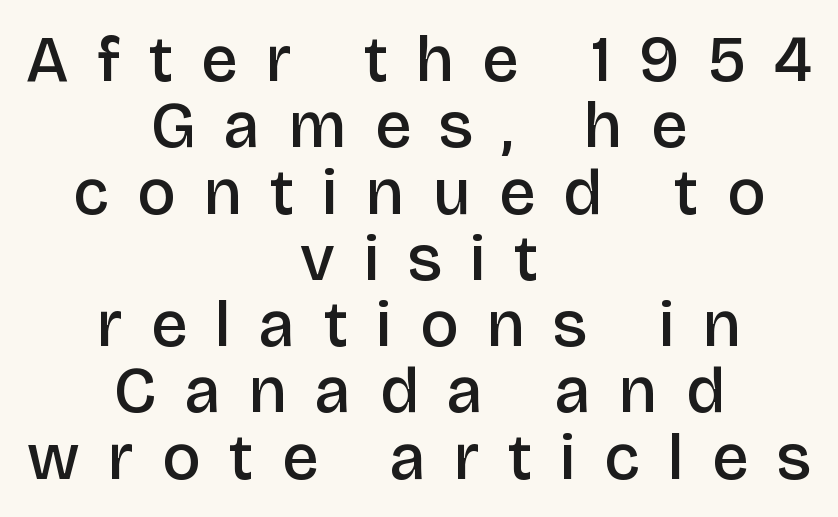
{"serif": "no", "italic": "no", "bold": "semi", "weight": "semibold", "width": "normal", "stroke_contrast": "low", "x_height": "large", "monospaced": "no", "underline": "no", "align": "center", "line_spacing": "tight", "line_spacing_ratio": 1.02, "letter_spacing": "wide", "letter_spacing_em": 0.44, "glyph_px": 65}
